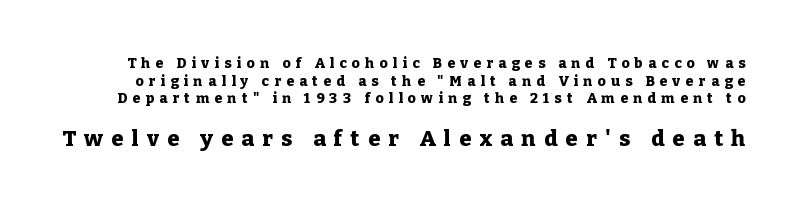
The image shows 22 px bold type, upright; set normal line spacing (1.26x), unusually wide letter spacing (+0.38 em), not underlined; the second (bottom) block is 1.57x larger.
